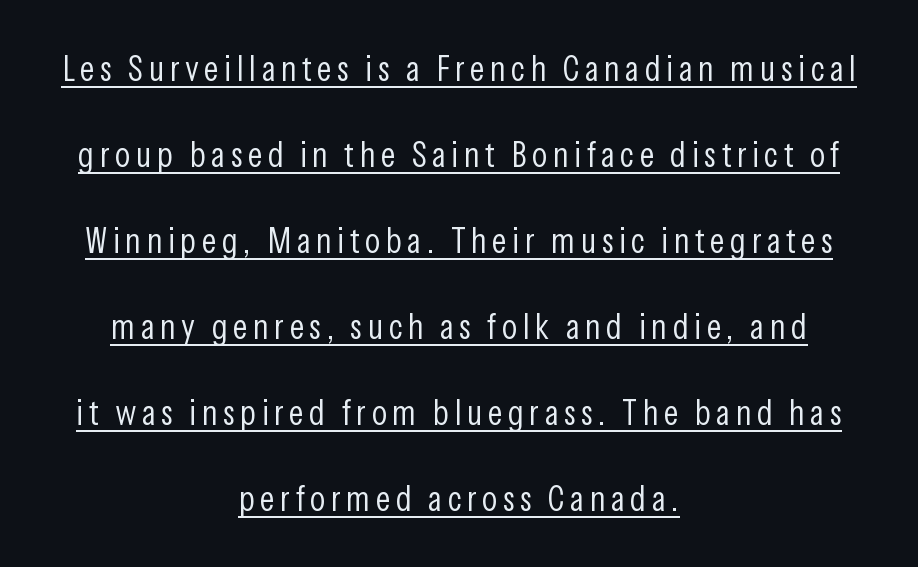
Here the designer chose a conventional face with non-uniform glyph widths. The designer dialed line spacing up above the default. Posture: vertical. The typesetting does not lean heavy: it is not bold.
